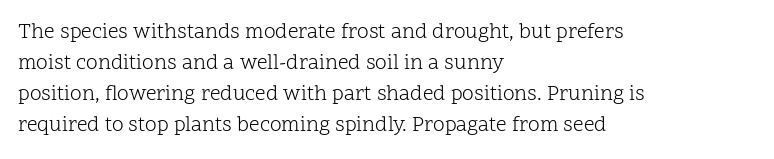
{"italic": "no", "bold": "no", "underline": "no", "align": "left", "line_spacing": "normal", "line_spacing_ratio": 1.47, "letter_spacing": "normal", "letter_spacing_em": 0.0, "glyph_px": 21}
